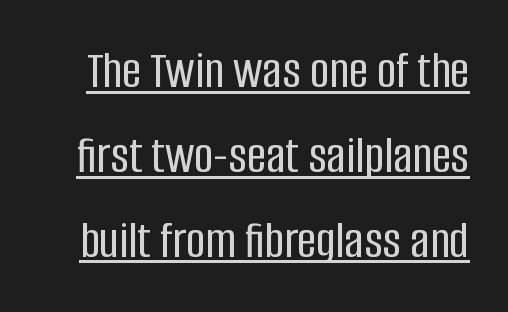
Q: Is the text italic (slanted)? A: No, it is upright.
Q: Is the typeface a serif or a sans-serif typeface? A: Sans-serif.
Q: Is the text underlined? A: Yes.
Q: Is the spacing between letters normal or unusually wide? A: Normal.
Q: Is the spacing between lines tight, normal or loose? A: Normal.
Q: Width (condensed, normal, or wide)? A: Condensed.
Q: Stroke contrast? A: Low.
Q: x-height? A: Large.
Q: Monospaced? A: No.
